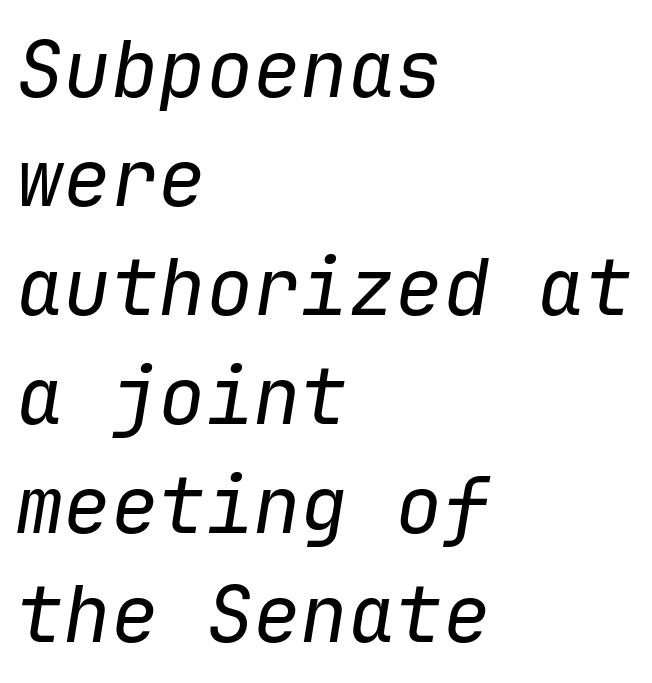
The image shows 79 px regular-weight type, italic (leaning right), monospaced; set left-aligned, normal line spacing (1.38x), normal letter spacing, not underlined; low stroke contrast and a medium x-height.
